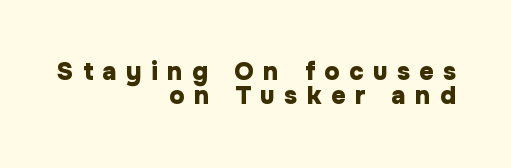
{"italic": "no", "bold": "yes", "underline": "no", "align": "right", "line_spacing": "tight", "line_spacing_ratio": 0.98, "letter_spacing": "wide", "letter_spacing_em": 0.38, "glyph_px": 25}
